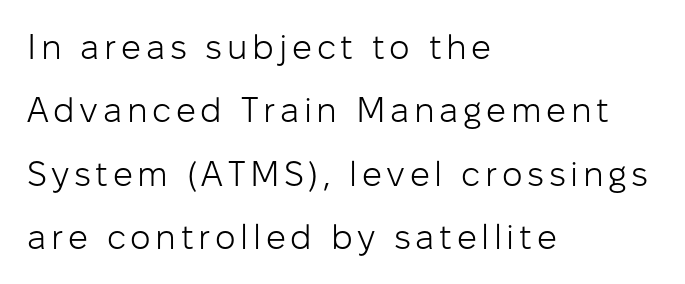
{"serif": "no", "italic": "no", "bold": "no", "weight": "light", "width": "normal", "stroke_contrast": "low", "x_height": "medium", "monospaced": "no", "underline": "no", "align": "left", "line_spacing_ratio": 1.81, "glyph_px": 35}
